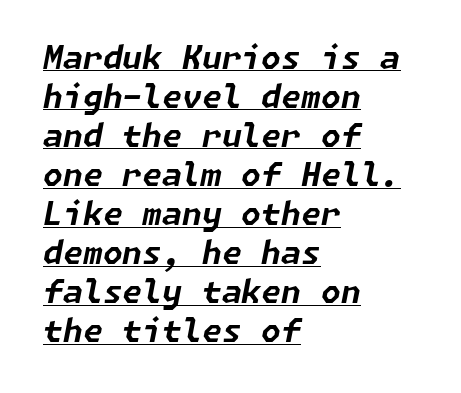
{"italic": "yes", "lean": "right", "slant_degrees": 11, "bold": "yes", "weight": "bold", "width": "normal", "stroke_contrast": "low", "x_height": "medium", "underline": "yes", "align": "left", "line_spacing_ratio": 1.22, "letter_spacing": "normal", "letter_spacing_em": 0.0, "glyph_px": 32}
